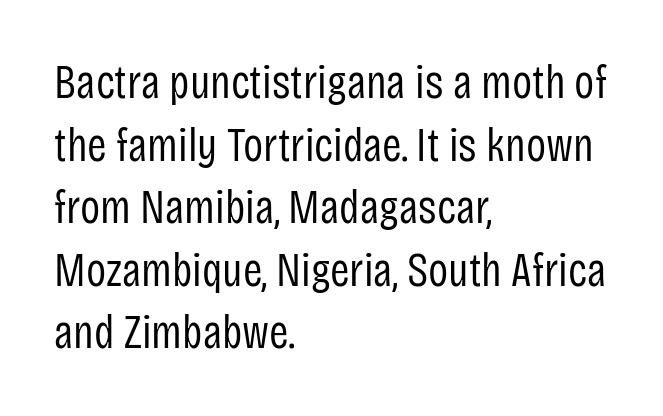
Q: Is the text bold? A: No.
Q: Is the text italic (slanted)? A: No, it is upright.
Q: Is the typeface a serif or a sans-serif typeface? A: Sans-serif.
Q: Is the text underlined? A: No.
Q: How is the paragraph aligned? A: Left-aligned.
Q: Is the spacing between letters normal or unusually wide? A: Normal.
Q: Is the spacing between lines tight, normal or loose? A: Normal.
Q: Width (condensed, normal, or wide)? A: Condensed.
Q: Stroke contrast? A: Low.
Q: x-height? A: Large.
Q: Monospaced? A: No.
